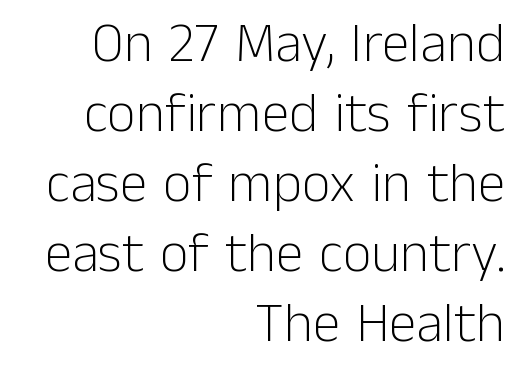
Q: Is the text bold? A: No.
Q: Is the text italic (slanted)? A: No, it is upright.
Q: Is the typeface a serif or a sans-serif typeface? A: Sans-serif.
Q: Is the text underlined? A: No.
Q: How is the paragraph aligned? A: Right-aligned.
Q: Is the spacing between letters normal or unusually wide? A: Normal.
Q: Is the spacing between lines tight, normal or loose? A: Normal.
Q: Width (condensed, normal, or wide)? A: Normal.
Q: Stroke contrast? A: Low.
Q: x-height? A: Medium.
Q: Monospaced? A: No.
